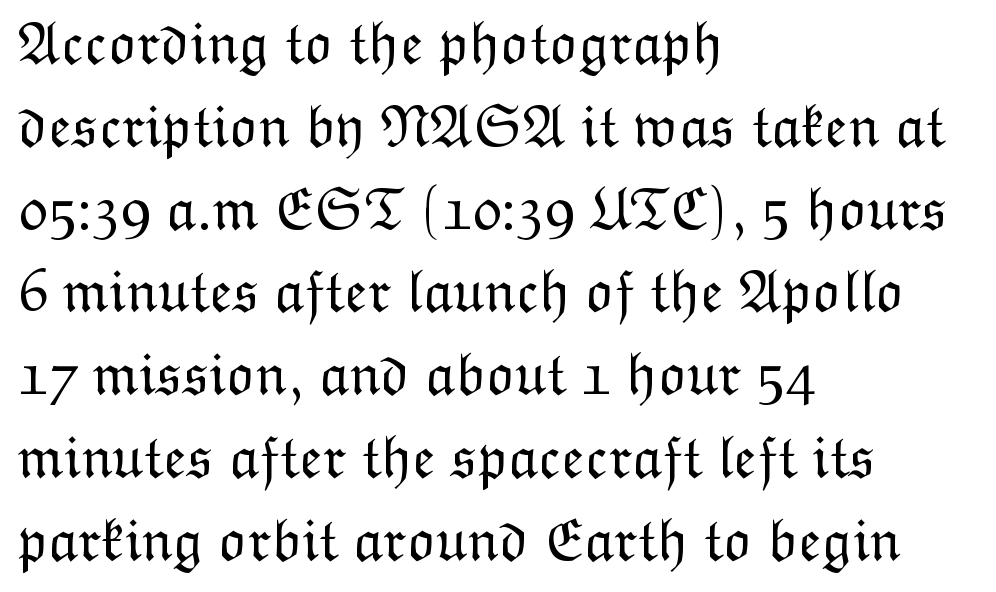
Evenly set lines give the paragraph a standard silhouette. The area under the type is left untouched. Characters remain perfectly vertical along every line. You could not count columns in this text — the font is proportionally spaced.
